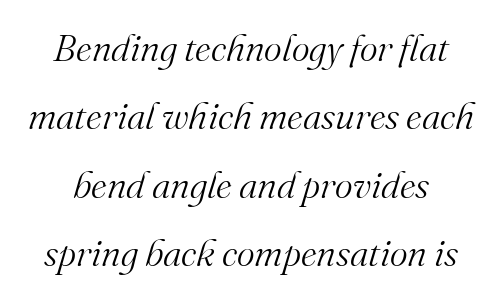
The image shows 38 px light serif type, italic (leaning right); set line spacing 1.8x, normal letter spacing, not underlined; medium stroke contrast and a small x-height.
